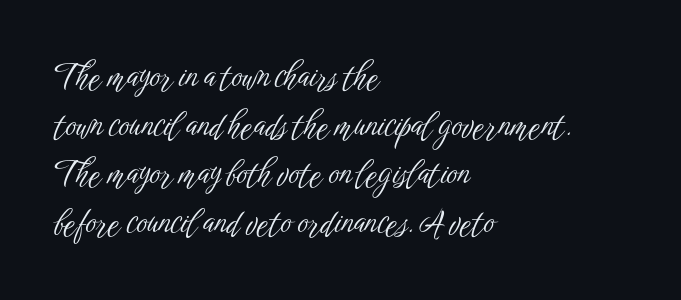
Q: Is the text bold? A: No.
Q: Is the text italic (slanted)? A: Yes.
Q: Is the typeface a serif or a sans-serif typeface? A: Sans-serif.
Q: Is the text underlined? A: No.
Q: How is the paragraph aligned? A: Left-aligned.
Q: Is the spacing between letters normal or unusually wide? A: Normal.
Q: Is the spacing between lines tight, normal or loose? A: Normal.
Q: Width (condensed, normal, or wide)? A: Condensed.
Q: Stroke contrast? A: Low.
Q: x-height? A: Medium.
Q: Monospaced? A: No.
